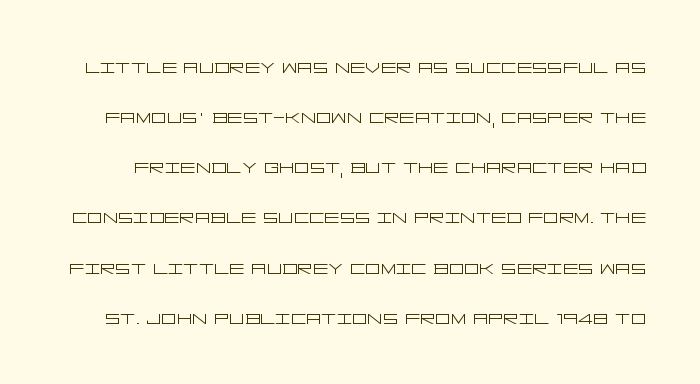
The image shows 24 px text type, upright; set loose line spacing (2.09x), normal letter spacing, not underlined.
